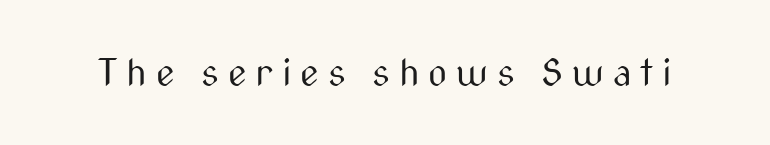
Q: Is the text bold? A: No.
Q: Is the text italic (slanted)? A: No, it is upright.
Q: Is the typeface a serif or a sans-serif typeface? A: Sans-serif.
Q: Is the text underlined? A: No.
Q: Is the spacing between letters normal or unusually wide? A: Unusually wide.
Q: Width (condensed, normal, or wide)? A: Condensed.
Q: Stroke contrast? A: Medium.
Q: x-height? A: Medium.
Q: Monospaced? A: No.
